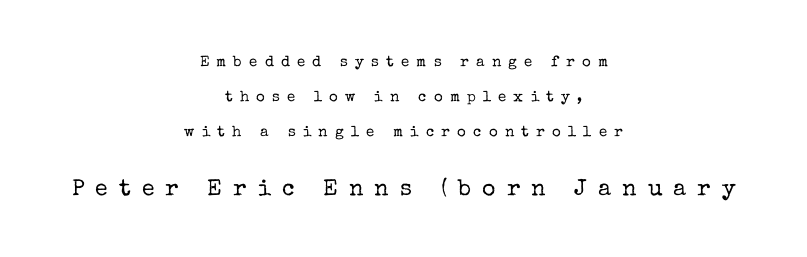
The image shows 23 px text type, upright; set centered, loose line spacing (2.32x), unusually wide letter spacing (+0.48 em), not underlined; the second (bottom) block is 1.53x larger.
